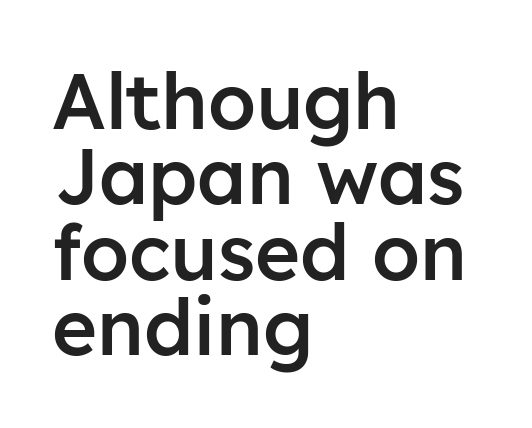
{"serif": "no", "italic": "no", "bold": "semi", "weight": "semibold", "width": "normal", "stroke_contrast": "low", "x_height": "medium", "monospaced": "no", "underline": "no", "align": "left", "line_spacing": "tight", "line_spacing_ratio": 0.98, "letter_spacing": "normal", "letter_spacing_em": 0.0, "glyph_px": 77}
